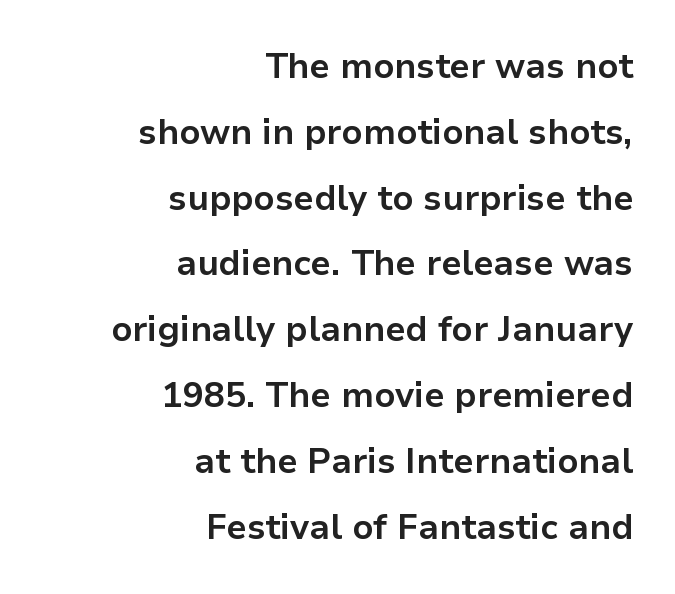
{"serif": "no", "italic": "no", "bold": "yes", "weight": "bold", "width": "normal", "stroke_contrast": "low", "x_height": "medium", "monospaced": "no", "underline": "no", "align": "right", "line_spacing_ratio": 1.88, "letter_spacing": "normal", "letter_spacing_em": 0.0, "glyph_px": 35}
